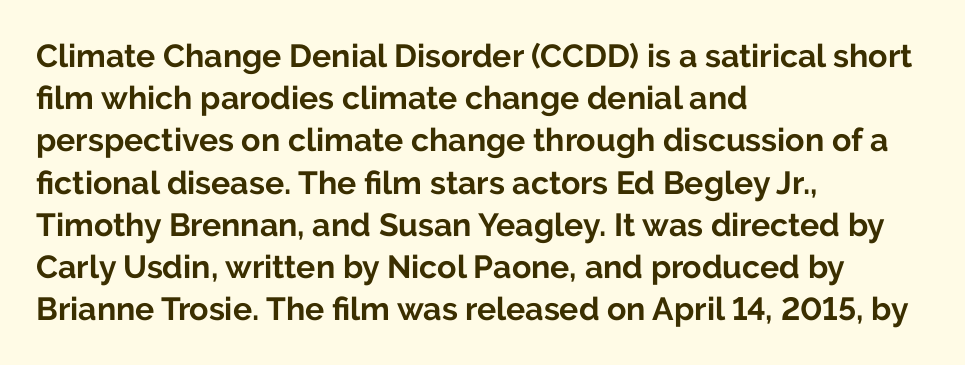
Q: Is the text bold? A: Yes.
Q: Is the text italic (slanted)? A: No, it is upright.
Q: Is the typeface a serif or a sans-serif typeface? A: Sans-serif.
Q: Is the text underlined? A: No.
Q: How is the paragraph aligned? A: Left-aligned.
Q: Is the spacing between letters normal or unusually wide? A: Normal.
Q: Is the spacing between lines tight, normal or loose? A: Normal.
Q: Width (condensed, normal, or wide)? A: Normal.
Q: Stroke contrast? A: Low.
Q: x-height? A: Medium.
Q: Monospaced? A: No.
